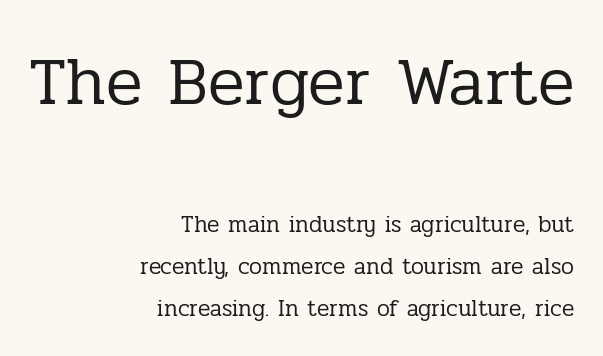
{"serif": "yes", "italic": "no", "bold": "no", "weight": "regular", "width": "normal", "stroke_contrast": "low", "x_height": "medium", "monospaced": "no", "underline": "no", "align": "right", "line_spacing_ratio": 1.81, "letter_spacing": "normal", "letter_spacing_em": 0.0, "larger_block": "first", "size_ratio": 2.96, "glyph_px": 68}
